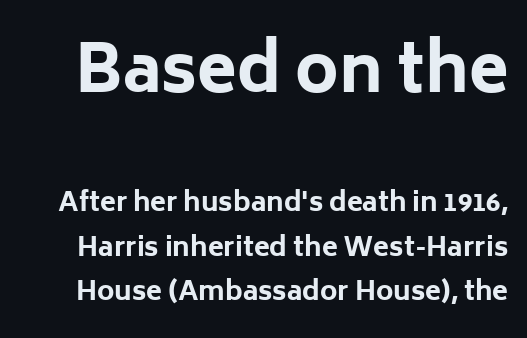
This is the regular roman posture of the typeface. Letters rest on an invisible, unmarked baseline. Tracking here is standard; glyphs follow each other at the usual distance. Looks like regular typesetting: each glyph gets only the width it needs. What weight is shown? A full bold with thick strokes. Nothing sits at the stroke ends, so this counts as sans-serif.
